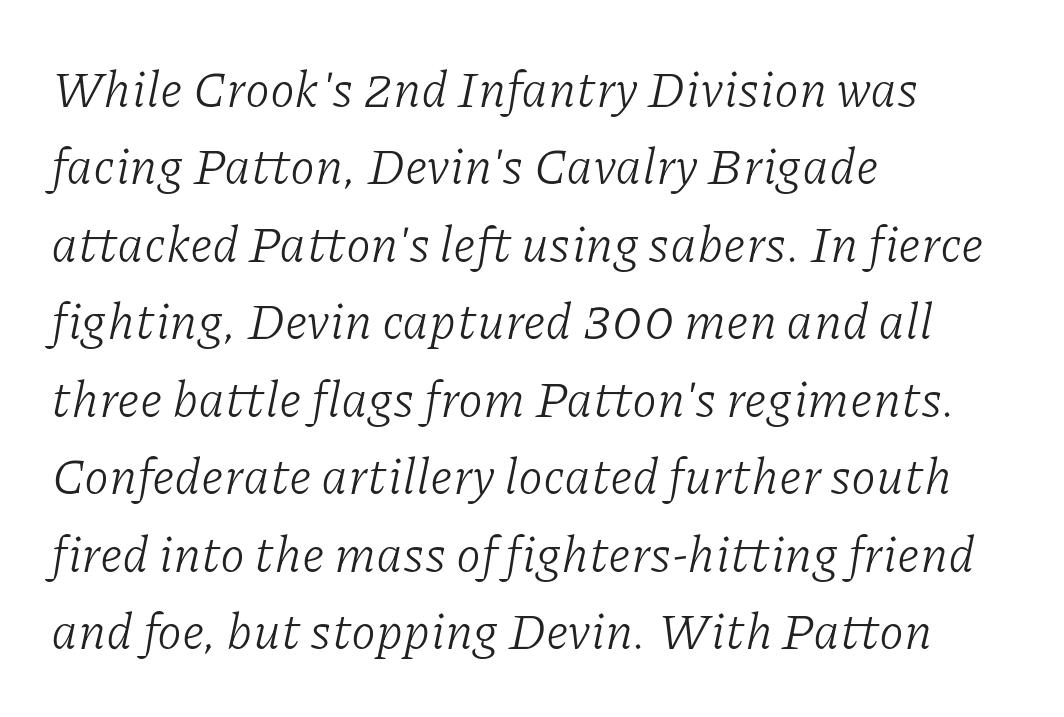
{"serif": "yes", "italic": "yes", "lean": "right", "slant_degrees": 11, "bold": "no", "weight": "light", "width": "normal", "stroke_contrast": "low", "x_height": "medium", "monospaced": "no", "underline": "no", "align": "left", "line_spacing": "normal", "line_spacing_ratio": 1.55, "letter_spacing": "normal", "letter_spacing_em": 0.0, "glyph_px": 50}
